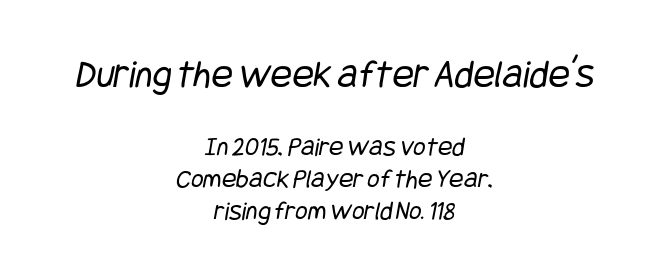
Q: Is the text bold? A: No.
Q: Is the typeface a serif or a sans-serif typeface? A: Sans-serif.
Q: Is the text underlined? A: No.
Q: How is the paragraph aligned? A: Centered.
Q: Is the spacing between letters normal or unusually wide? A: Normal.
Q: Which block of text is set in a larger size, the first (top) or the second (bottom)? A: The first (top) one.
Q: Width (condensed, normal, or wide)? A: Condensed.
Q: Stroke contrast? A: Low.
Q: x-height? A: Large.
